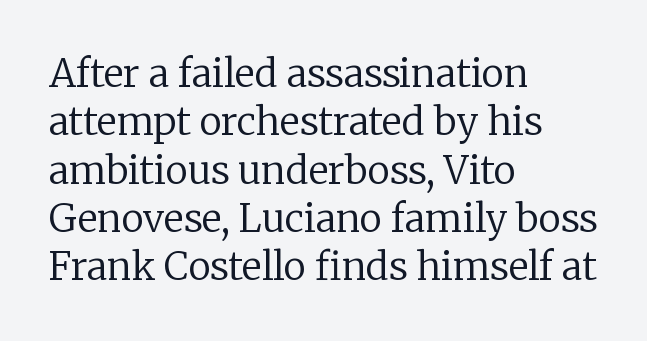
Q: Is the text bold? A: No.
Q: Is the text italic (slanted)? A: No, it is upright.
Q: Is the typeface a serif or a sans-serif typeface? A: Serif.
Q: Is the text underlined? A: No.
Q: How is the paragraph aligned? A: Left-aligned.
Q: Is the spacing between letters normal or unusually wide? A: Normal.
Q: Is the spacing between lines tight, normal or loose? A: Normal.
Q: Width (condensed, normal, or wide)? A: Normal.
Q: Stroke contrast? A: Low.
Q: x-height? A: Medium.
Q: Monospaced? A: No.
